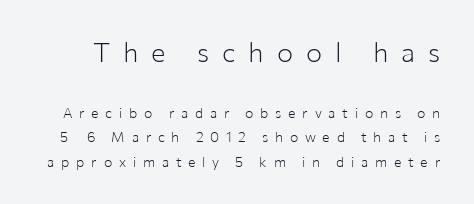
The strip under each line holds only bare page. Notice how the stems are strictly vertical — no italics here. This sample uses expanded letter spacing, leaving extra air between glyphs. The letterforms sit at book weight or below. Scale decreases going downward across the two blocks.
